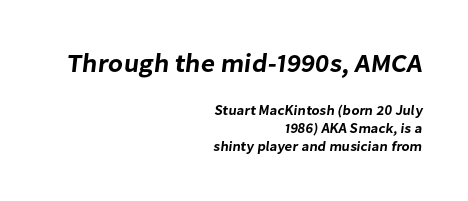
Q: Is the text underlined? A: No.
Q: How is the paragraph aligned? A: Right-aligned.
Q: Is the spacing between letters normal or unusually wide? A: Normal.
Q: Is the spacing between lines tight, normal or loose? A: Normal.
Q: Which block of text is set in a larger size, the first (top) or the second (bottom)? A: The first (top) one.
